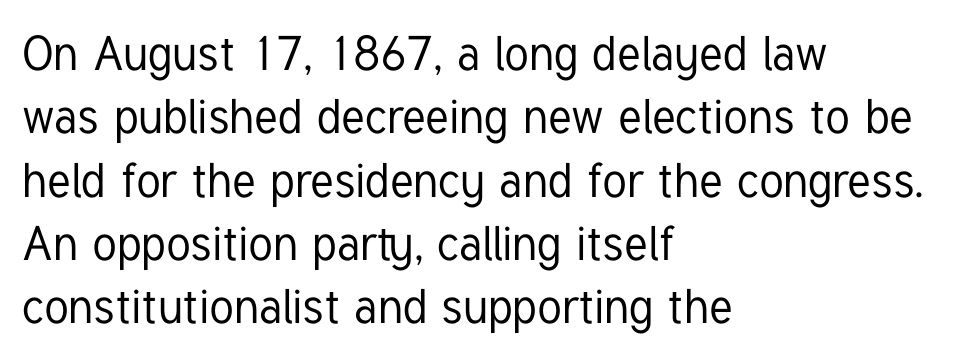
Q: Is the text italic (slanted)? A: No, it is upright.
Q: Is the typeface a serif or a sans-serif typeface? A: Sans-serif.
Q: Is the text underlined? A: No.
Q: How is the paragraph aligned? A: Left-aligned.
Q: Is the spacing between letters normal or unusually wide? A: Normal.
Q: Is the spacing between lines tight, normal or loose? A: Normal.
Q: Width (condensed, normal, or wide)? A: Condensed.
Q: Stroke contrast? A: Low.
Q: x-height? A: Medium.
Q: Monospaced? A: No.
